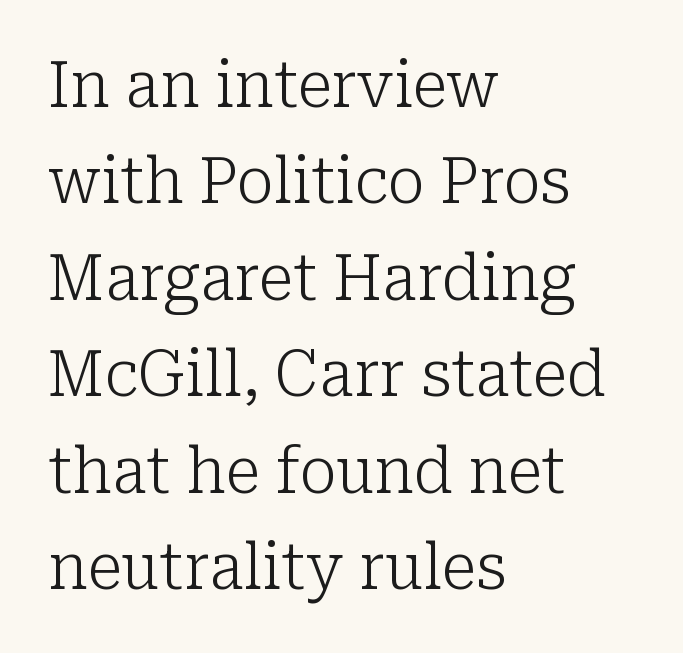
The image shows 63 px light serif type, upright; set left-aligned, normal line spacing (1.53x), normal letter spacing, not underlined; low stroke contrast and a medium x-height.
